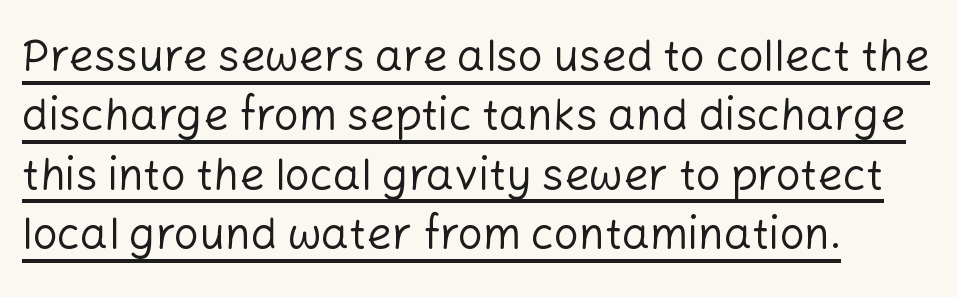
Nothing unusual about the tracking: characters are spaced as the font intends. Is this a fixed-width face? No — the glyphs have proportional, varying widths. Notice how the stems are strictly vertical — no italics here. Does the copy run flush right? No — it runs flush left. Notice how a bar underscores the lettering throughout. On a weight scale, this lands at 450 or below.
